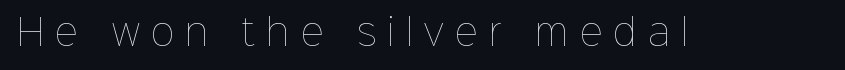
{"italic": "no", "bold": "no", "weight": "thin", "width": "normal", "stroke_contrast": "low", "x_height": "medium", "monospaced": "no", "underline": "no", "letter_spacing": "wide", "letter_spacing_em": 0.33, "glyph_px": 35}
